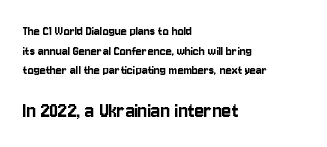
The image shows 22 px text type, upright; set left-aligned, normal line spacing (1.4x), normal letter spacing, not underlined; the second (bottom) block is 1.57x larger.
